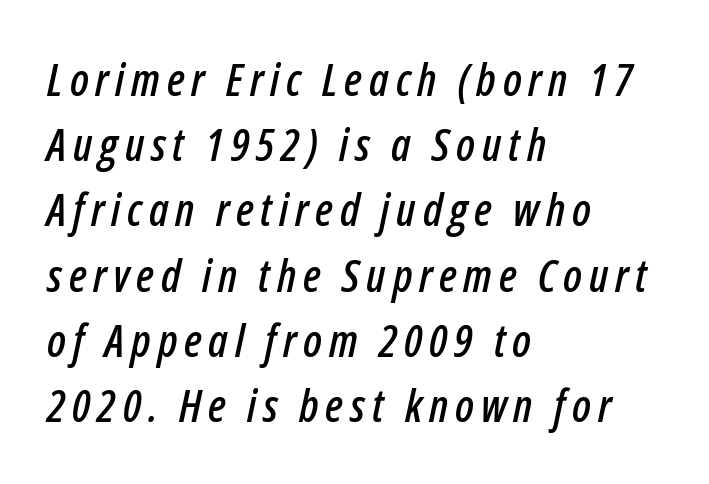
The image shows 45 px condensed type, italic (leaning right); set left-aligned, normal line spacing (1.45x), not underlined; low stroke contrast and a medium x-height.
